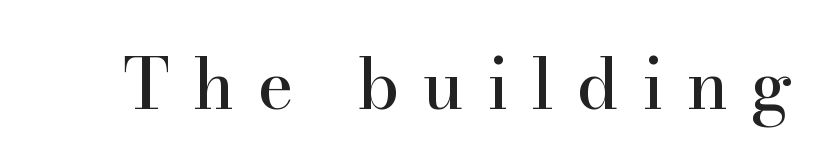
The image shows 69 px serif type, upright; set unusually wide letter spacing (+0.33 em), not underlined; high stroke contrast and a small x-height.
